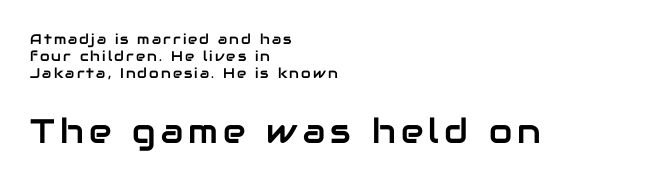
Are there feet on the stems? There aren't — it's a sans. Line starts are locked; line ends wander. Typesetter's note — lower block bumped up in size, upper block left smaller. A typesetter would mark this as roman, not italic.
